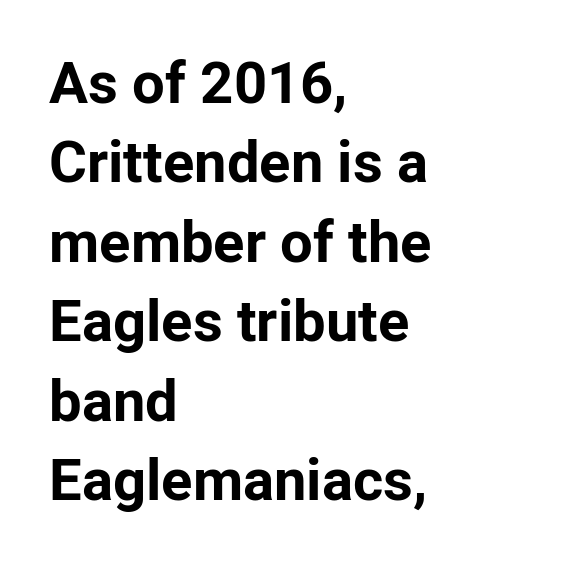
{"serif": "no", "italic": "no", "bold": "yes", "weight": "bold", "width": "normal", "stroke_contrast": "low", "x_height": "medium", "monospaced": "no", "underline": "no", "align": "left", "line_spacing": "normal", "line_spacing_ratio": 1.37, "letter_spacing": "normal", "letter_spacing_em": 0.0, "glyph_px": 58}
